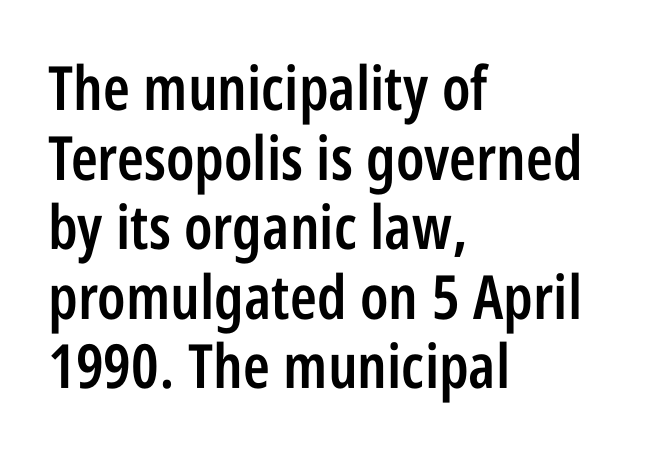
Q: Is the text bold? A: Semi-bold.
Q: Is the text italic (slanted)? A: No, it is upright.
Q: Is the typeface a serif or a sans-serif typeface? A: Sans-serif.
Q: Is the text underlined? A: No.
Q: How is the paragraph aligned? A: Left-aligned.
Q: Is the spacing between letters normal or unusually wide? A: Normal.
Q: Is the spacing between lines tight, normal or loose? A: Tight.
Q: Width (condensed, normal, or wide)? A: Condensed.
Q: Stroke contrast? A: Low.
Q: x-height? A: Large.
Q: Monospaced? A: No.
